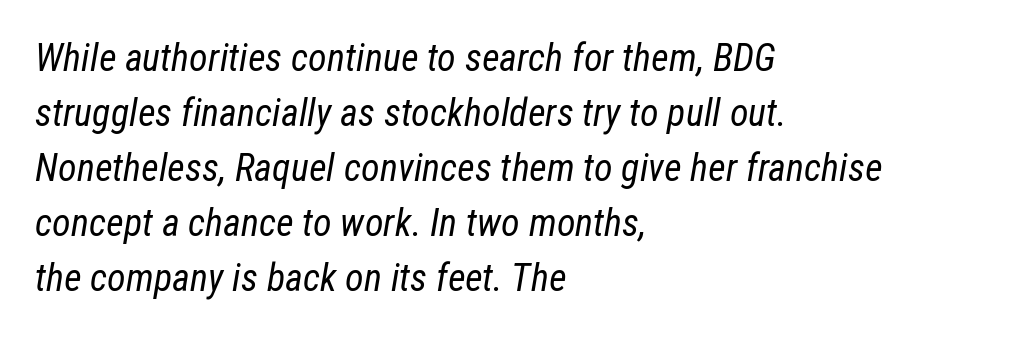
The image shows 38 px regular-weight, condensed type, italic (leaning right); set left-aligned, normal line spacing (1.45x), normal letter spacing, not underlined; low stroke contrast and a medium x-height.
